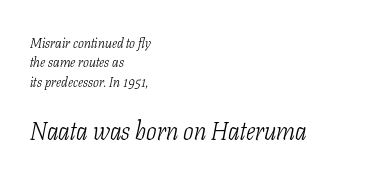
{"italic": "yes", "lean": "right", "slant_degrees": 11, "bold": "no", "underline": "no", "align": "left", "line_spacing": "normal", "line_spacing_ratio": 1.39, "letter_spacing": "normal", "letter_spacing_em": 0.0, "larger_block": "second", "size_ratio": 1.79, "glyph_px": 25}
